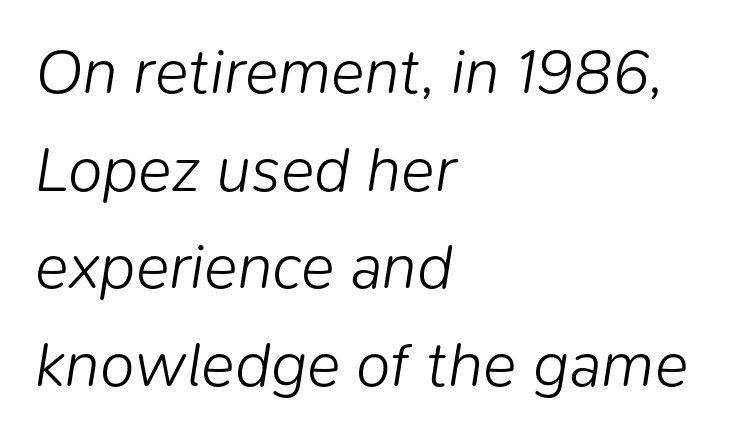
The image shows 63 px light type, italic (leaning right); set left-aligned, normal line spacing (1.55x), normal letter spacing, not underlined; low stroke contrast and a medium x-height.
